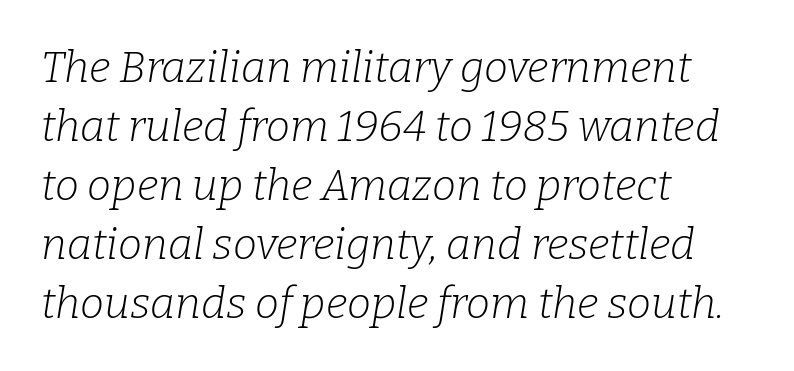
Weight class: somewhere from thin through regular. The face used here is rendered with its standard letterfit. Regarding serifs, this sample has them. The lines are quadded left. Just letters on the line, the space beneath them empty.
